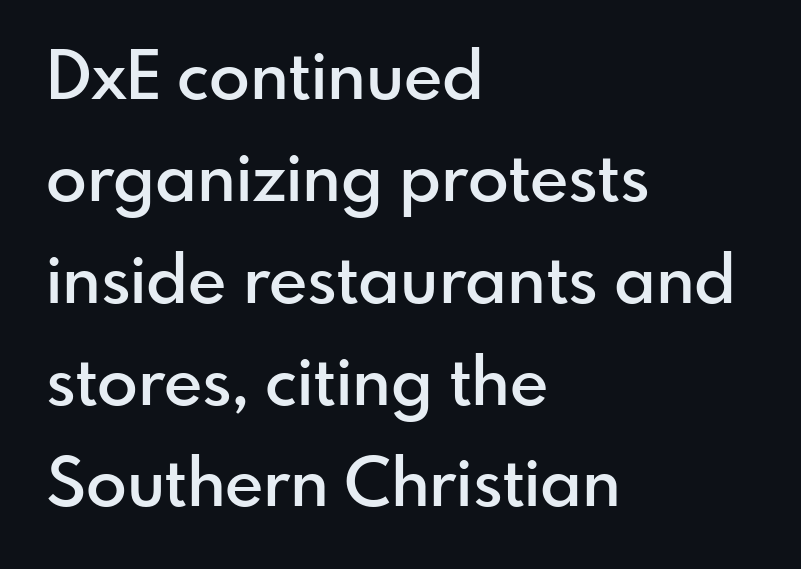
Q: Is the text bold? A: Semi-bold.
Q: Is the text italic (slanted)? A: No, it is upright.
Q: Is the typeface a serif or a sans-serif typeface? A: Sans-serif.
Q: Is the text underlined? A: No.
Q: How is the paragraph aligned? A: Left-aligned.
Q: Is the spacing between letters normal or unusually wide? A: Normal.
Q: Is the spacing between lines tight, normal or loose? A: Normal.
Q: Width (condensed, normal, or wide)? A: Normal.
Q: Stroke contrast? A: Low.
Q: x-height? A: Small.
Q: Monospaced? A: No.
